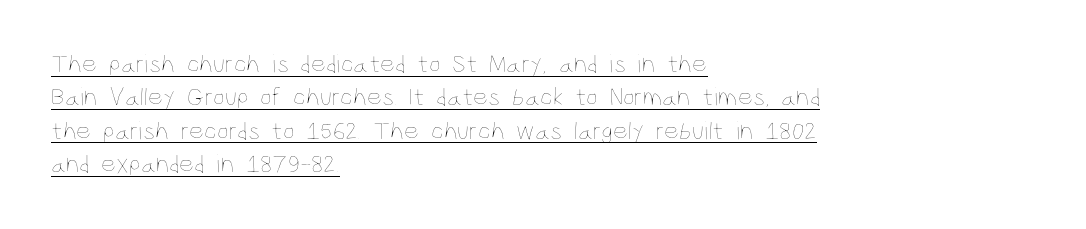
Characters follow at the spacing the type designer built in. Notice how a bar underscores the lettering throughout. The font's upright variant was chosen for this text. Line spacing here is normal. The passage shown is not bold in any degree.
